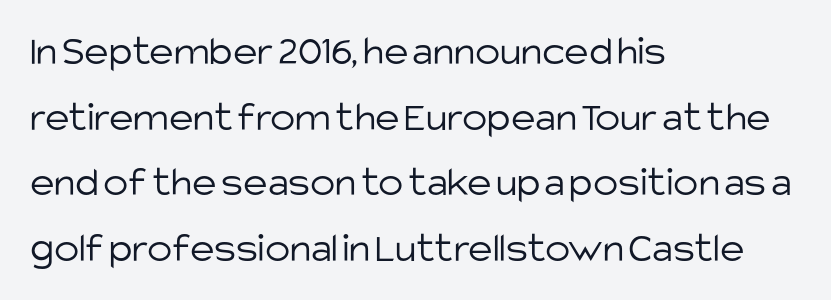
Left-aligned paragraph, ragged on the right. Each word holds together tightly as a unit, with standard inter-letter gaps. The lettering holds an erect, upright posture throughout. Is this a fixed-width face? No — the glyphs have proportional, varying widths. Reading down the column, the eye jumps a familiar distance to each next line.
